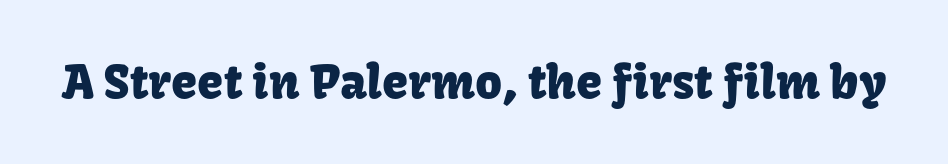
{"serif": "no", "italic": "no", "width": "normal", "stroke_contrast": "low", "x_height": "medium", "monospaced": "no", "underline": "no", "letter_spacing": "normal", "letter_spacing_em": 0.0, "glyph_px": 47}
